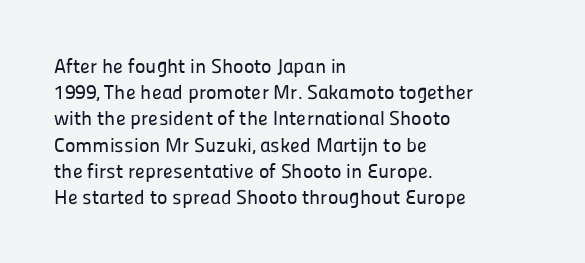
Q: Is the text italic (slanted)? A: No, it is upright.
Q: Is the text underlined? A: No.
Q: How is the paragraph aligned? A: Left-aligned.
Q: Is the spacing between letters normal or unusually wide? A: Normal.
Q: Is the spacing between lines tight, normal or loose? A: Normal.
